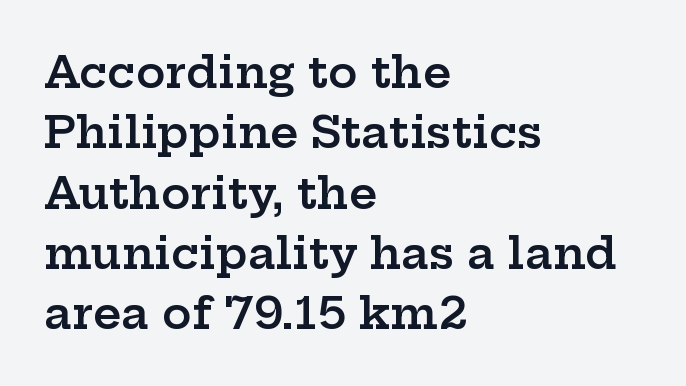
How heavy is the stroke? Medium-heavy — a semibold, shy of bold. The rendering uses a moderate line-height, typical for paragraphs. This sample uses an upright cut, with every glyph sitting square on the baseline. No word sits above an underline.
